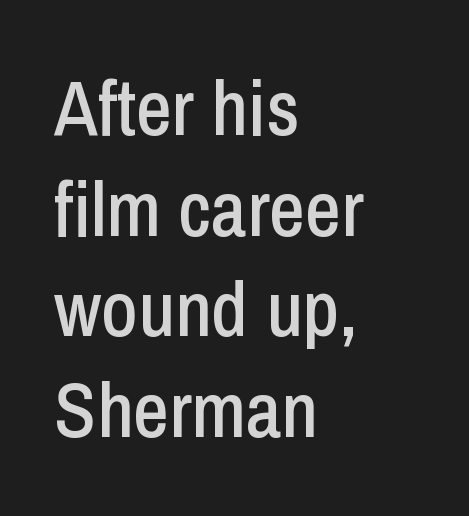
{"serif": "no", "italic": "no", "width": "condensed", "stroke_contrast": "low", "x_height": "medium", "monospaced": "no", "underline": "no", "align": "left", "line_spacing": "normal", "line_spacing_ratio": 1.29, "letter_spacing": "normal", "letter_spacing_em": 0.0, "glyph_px": 78}
